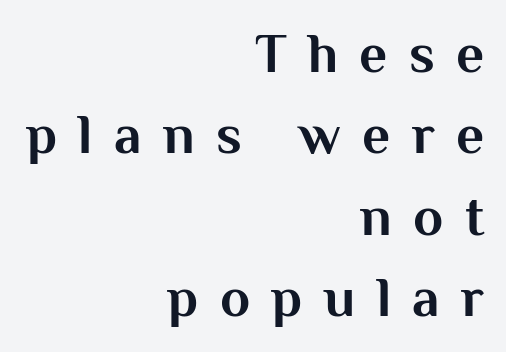
The image shows 55 px bold sans-serif type, upright; set right-aligned, normal line spacing (1.48x), unusually wide letter spacing (+0.39 em), not underlined; medium stroke contrast and a medium x-height.
